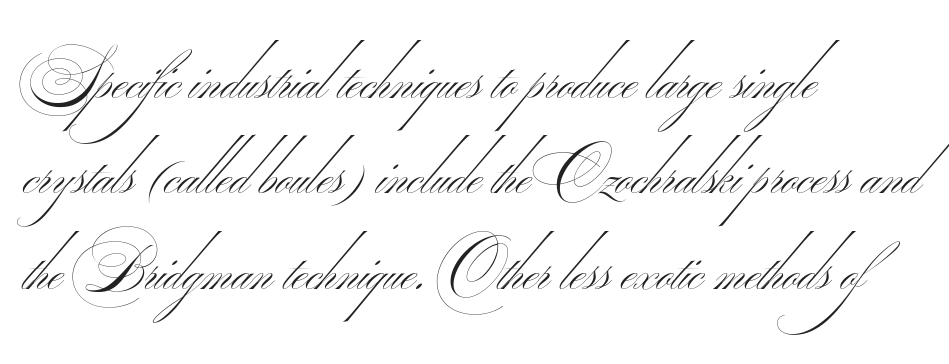
Q: Is the text bold? A: No.
Q: Is the typeface a serif or a sans-serif typeface? A: Sans-serif.
Q: Is the text underlined? A: No.
Q: How is the paragraph aligned? A: Left-aligned.
Q: Is the spacing between letters normal or unusually wide? A: Normal.
Q: Is the spacing between lines tight, normal or loose? A: Normal.
Q: Width (condensed, normal, or wide)? A: Wide.
Q: Stroke contrast? A: Medium.
Q: Monospaced? A: No.
